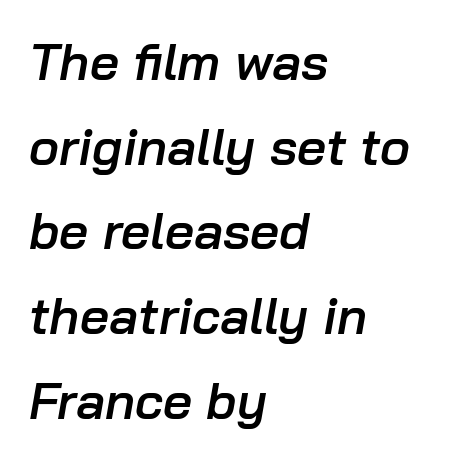
The image shows 51 px semibold type, italic (leaning right); set left-aligned, normal line spacing (1.66x), normal letter spacing, not underlined; low stroke contrast and a medium x-height.
